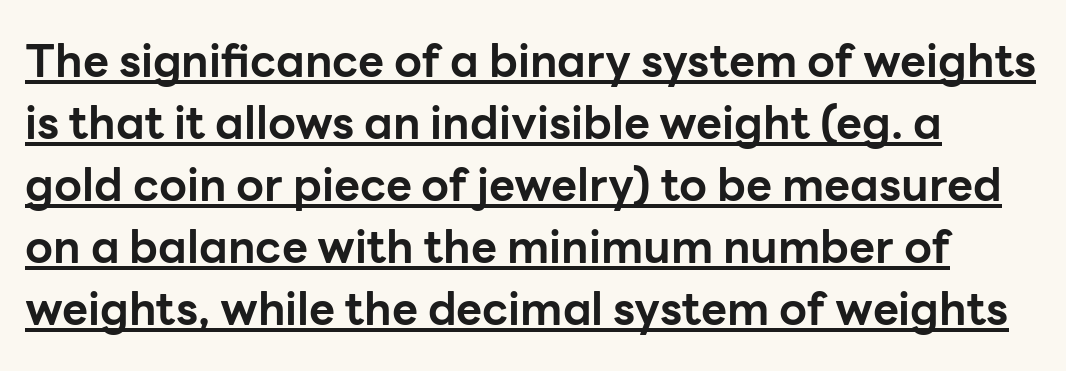
{"serif": "no", "italic": "no", "bold": "yes", "weight": "bold", "width": "normal", "stroke_contrast": "low", "x_height": "medium", "monospaced": "no", "underline": "yes", "line_spacing": "normal", "line_spacing_ratio": 1.38, "letter_spacing": "normal", "letter_spacing_em": 0.0, "glyph_px": 45}
